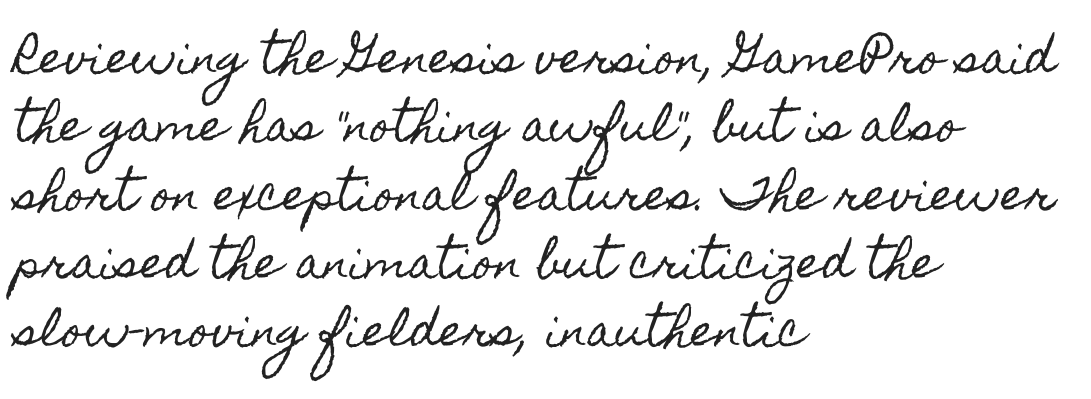
The image shows 43 px condensed type; set left-aligned, normal line spacing (1.59x), normal letter spacing, not underlined; a small x-height.
